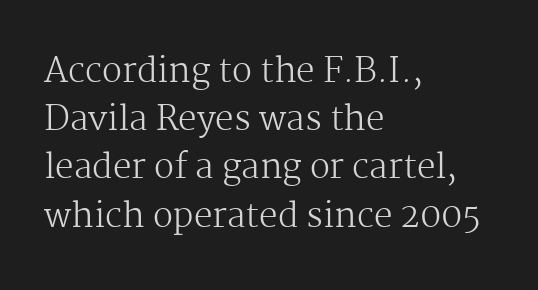
Each letter keeps its own natural width here, so spacing adapts to shape. To sum up the face: it has serifs. This rendering features lettering with no underline. This rendering leaves character spacing at its baseline value. Is this a heavy cut? Hardly; it is regular or lighter. Every character sits straight up, as roman type does.
